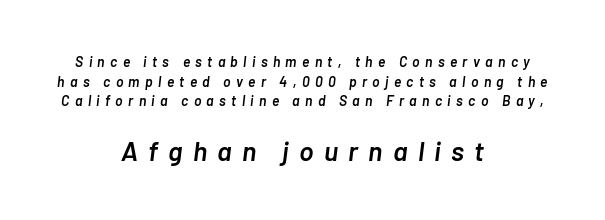
{"italic": "yes", "lean": "right", "slant_degrees": 7, "bold": "semi", "underline": "no", "align": "center", "line_spacing": "normal", "line_spacing_ratio": 1.41, "letter_spacing": "wide", "letter_spacing_em": 0.38, "larger_block": "second", "size_ratio": 1.93, "glyph_px": 27}
